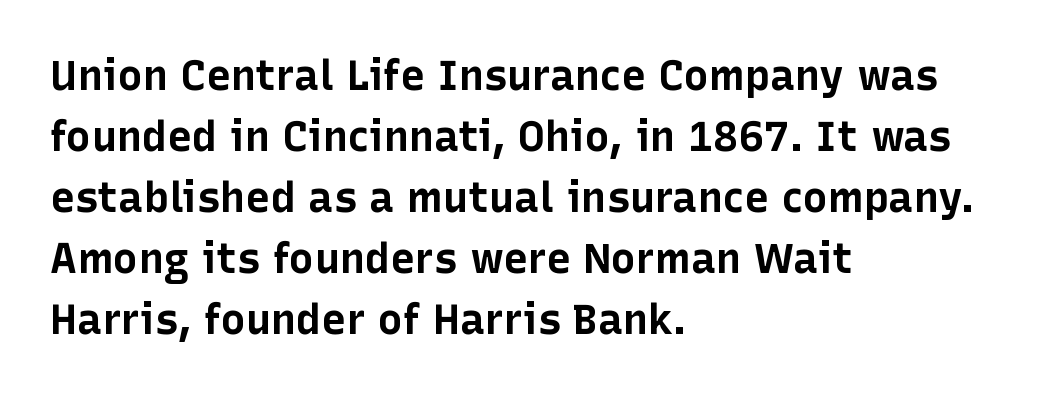
Q: Is the text bold? A: Yes.
Q: Is the text italic (slanted)? A: No, it is upright.
Q: Is the typeface a serif or a sans-serif typeface? A: Sans-serif.
Q: Is the text underlined? A: No.
Q: How is the paragraph aligned? A: Left-aligned.
Q: Is the spacing between letters normal or unusually wide? A: Normal.
Q: Is the spacing between lines tight, normal or loose? A: Normal.
Q: Width (condensed, normal, or wide)? A: Normal.
Q: Stroke contrast? A: Low.
Q: x-height? A: Medium.
Q: Monospaced? A: No.
